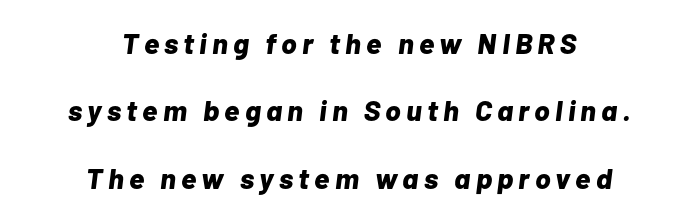
{"italic": "yes", "lean": "right", "slant_degrees": 7, "bold": "yes", "weight": "bold", "width": "normal", "stroke_contrast": "low", "x_height": "medium", "monospaced": "no", "underline": "no", "align": "center", "line_spacing": "loose", "line_spacing_ratio": 2.32, "glyph_px": 29}
